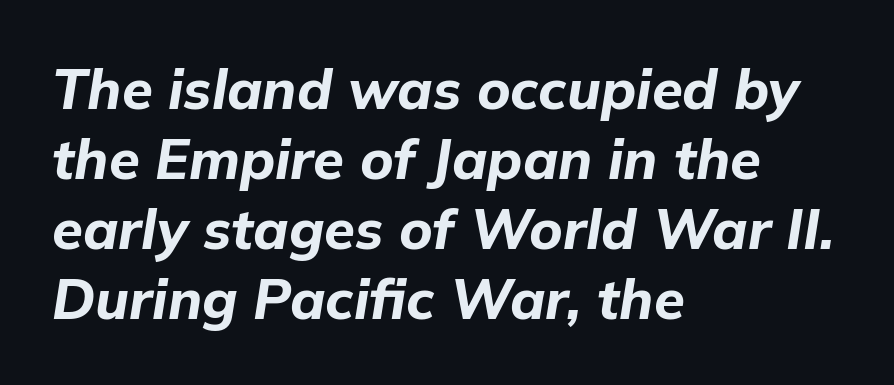
The passage shown is typed in a proportional face where columns would drift. In terms of weight, the rendering is a true, heavy bold. This rendering uses left alignment, leaving the right contour irregular. The face used here has a pronounced slope to its letters. Glance below the letters and you will spot only blank space.
